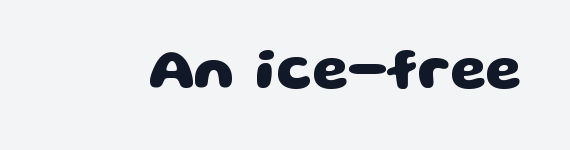
Q: Is the text bold? A: Yes.
Q: Is the typeface a serif or a sans-serif typeface? A: Sans-serif.
Q: Is the text underlined? A: No.
Q: Is the spacing between letters normal or unusually wide? A: Normal.
Q: Width (condensed, normal, or wide)? A: Wide.
Q: Stroke contrast? A: Low.
Q: x-height? A: Large.
Q: Monospaced? A: No.
